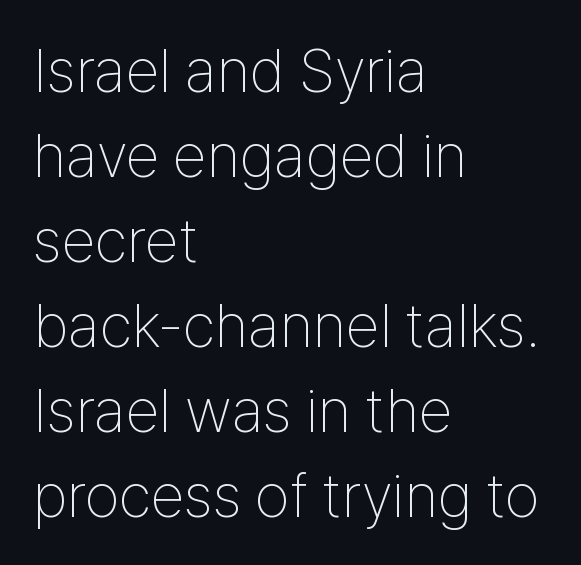
Q: Is the text bold? A: No.
Q: Is the text italic (slanted)? A: No, it is upright.
Q: Is the typeface a serif or a sans-serif typeface? A: Sans-serif.
Q: Is the text underlined? A: No.
Q: How is the paragraph aligned? A: Left-aligned.
Q: Is the spacing between letters normal or unusually wide? A: Normal.
Q: Is the spacing between lines tight, normal or loose? A: Normal.
Q: Width (condensed, normal, or wide)? A: Condensed.
Q: Stroke contrast? A: Low.
Q: x-height? A: Medium.
Q: Monospaced? A: No.
